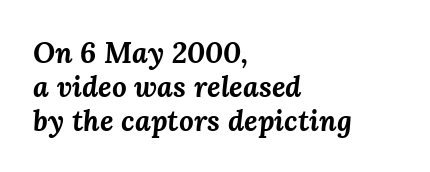
{"italic": "yes", "lean": "right", "slant_degrees": 3, "bold": "yes", "weight": "bold", "width": "normal", "stroke_contrast": "medium", "x_height": "medium", "monospaced": "no", "underline": "no", "align": "left", "line_spacing_ratio": 1.17, "letter_spacing": "normal", "letter_spacing_em": 0.0, "glyph_px": 29}
